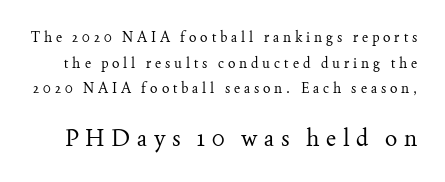
The image shows 23 px text type, upright; set line spacing 1.83x, unusually wide letter spacing (+0.28 em), not underlined; the second (bottom) block is 1.64x larger.
